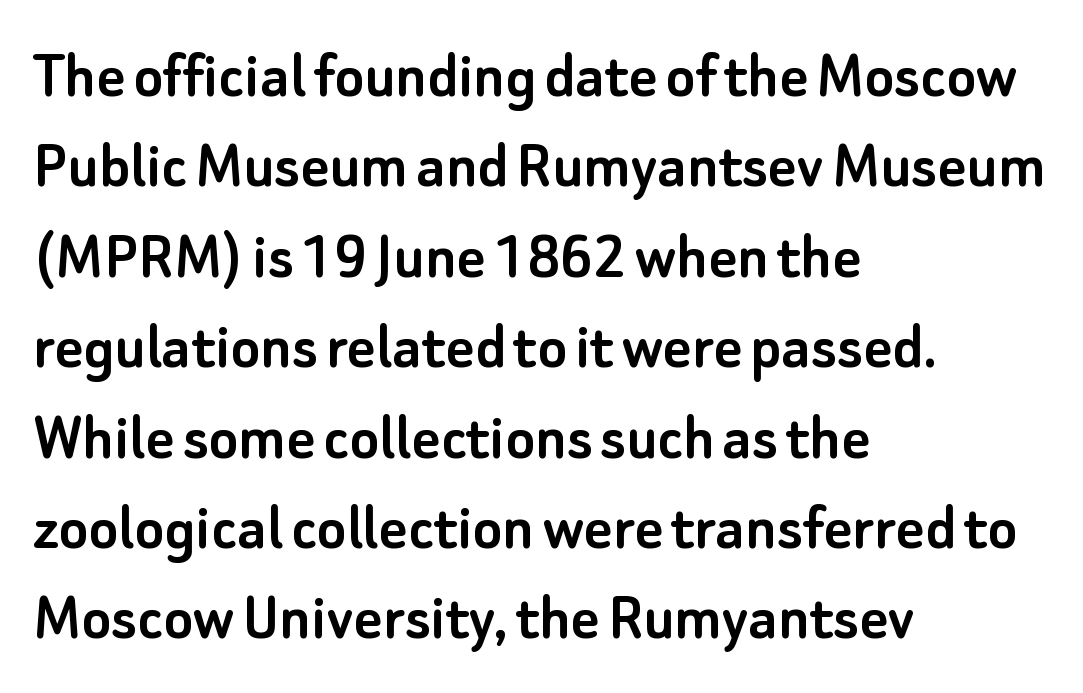
{"serif": "no", "italic": "no", "width": "normal", "stroke_contrast": "low", "x_height": "small", "monospaced": "no", "underline": "no", "align": "left", "line_spacing": "normal", "line_spacing_ratio": 1.31, "letter_spacing": "normal", "letter_spacing_em": 0.0, "glyph_px": 69}
